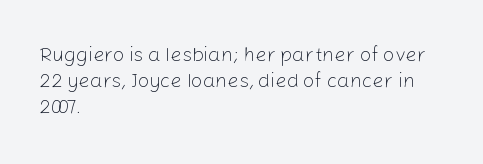
Q: Is the text bold? A: No.
Q: Is the text italic (slanted)? A: No, it is upright.
Q: Is the text underlined? A: No.
Q: How is the paragraph aligned? A: Left-aligned.
Q: Is the spacing between letters normal or unusually wide? A: Normal.
Q: Is the spacing between lines tight, normal or loose? A: Normal.
